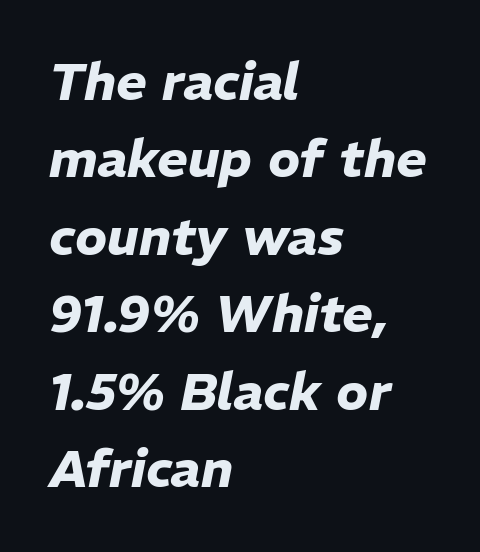
Q: Is the text bold? A: Yes.
Q: Is the text italic (slanted)? A: Yes, it leans right by about 11 degrees.
Q: Is the text underlined? A: No.
Q: How is the paragraph aligned? A: Left-aligned.
Q: Is the spacing between letters normal or unusually wide? A: Normal.
Q: Is the spacing between lines tight, normal or loose? A: Normal.
Q: Width (condensed, normal, or wide)? A: Normal.
Q: Stroke contrast? A: Low.
Q: x-height? A: Medium.
Q: Monospaced? A: No.
